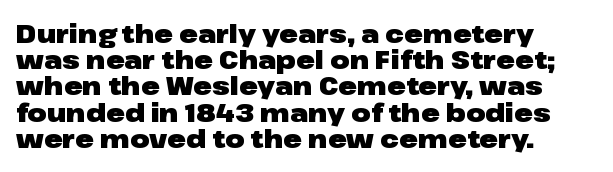
{"italic": "no", "bold": "yes", "underline": "no", "align": "left", "line_spacing": "tight", "line_spacing_ratio": 1.05, "letter_spacing": "normal", "letter_spacing_em": 0.0, "glyph_px": 25}
